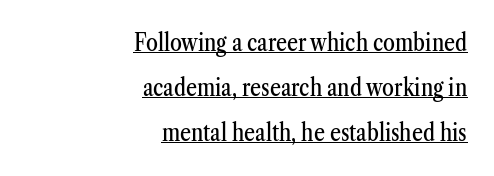
Q: Is the text italic (slanted)? A: No, it is upright.
Q: Is the text underlined? A: Yes.
Q: How is the paragraph aligned? A: Right-aligned.
Q: Is the spacing between letters normal or unusually wide? A: Normal.
